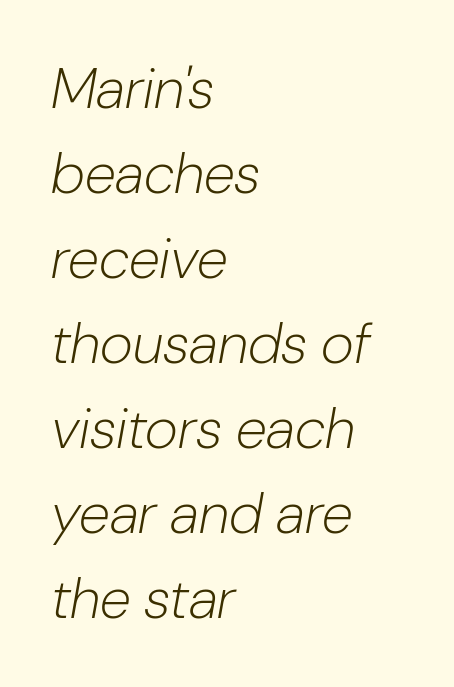
The image shows 57 px light type, italic (leaning right); set left-aligned, normal line spacing (1.49x), normal letter spacing, not underlined; low stroke contrast and a medium x-height.
